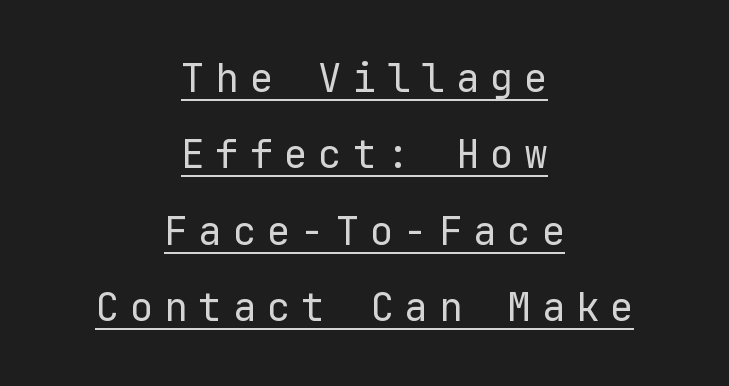
Stems and bowls with no extra thickness — not bold. Observe the wide spacing: letters keep a clear distance from each other. The typesetter chose a symmetrical, centered arrangement here. The leading is generous, giving the passage an open texture. No italicization has been applied; the sample stays upright. Grotesque or geometric, the face here clearly has no serifs.
